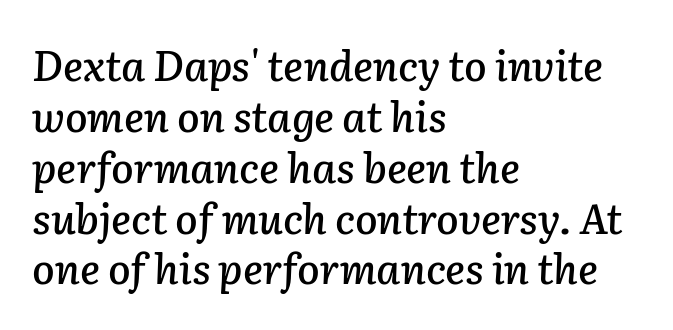
The image shows 41 px text type, italic (leaning right); set left-aligned, line spacing 1.24x, normal letter spacing, not underlined; low stroke contrast and a medium x-height.
